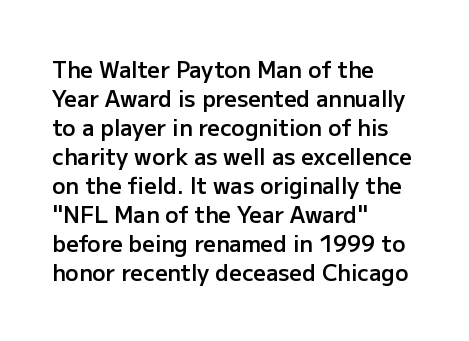
The image shows 22 px text type, upright; set left-aligned, normal line spacing (1.32x), normal letter spacing, not underlined.
